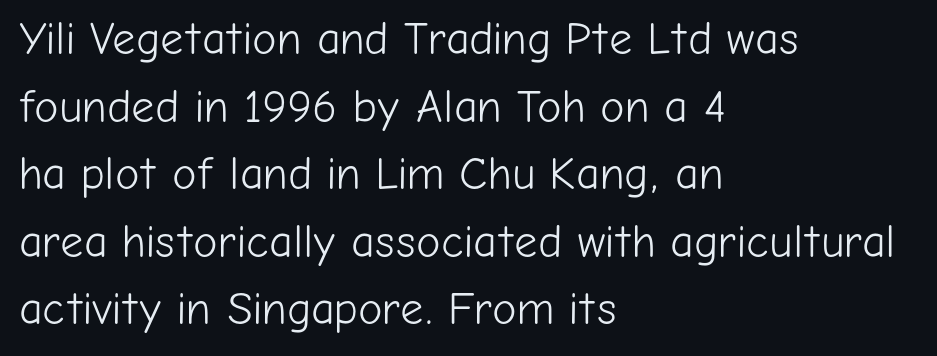
The image shows 46 px light sans-serif type, upright; set left-aligned, normal line spacing (1.47x), normal letter spacing, not underlined; low stroke contrast and a medium x-height.
